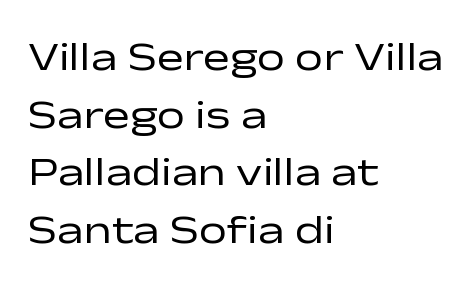
Q: Is the text bold? A: No.
Q: Is the text italic (slanted)? A: No, it is upright.
Q: Is the typeface a serif or a sans-serif typeface? A: Sans-serif.
Q: Is the text underlined? A: No.
Q: How is the paragraph aligned? A: Left-aligned.
Q: Is the spacing between letters normal or unusually wide? A: Normal.
Q: Is the spacing between lines tight, normal or loose? A: Normal.
Q: Width (condensed, normal, or wide)? A: Wide.
Q: Stroke contrast? A: Low.
Q: x-height? A: Medium.
Q: Monospaced? A: No.
